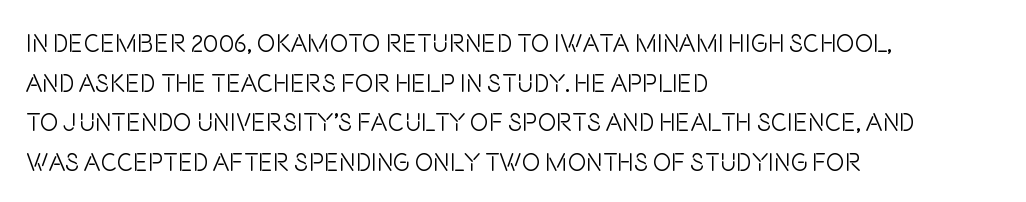
No italicization has been applied; the sample stays upright. Which margin do the lines hug? The left one — the right edge is uneven. Interline gaps are of average width in this sample. Descender tails drop into unmarked territory.
